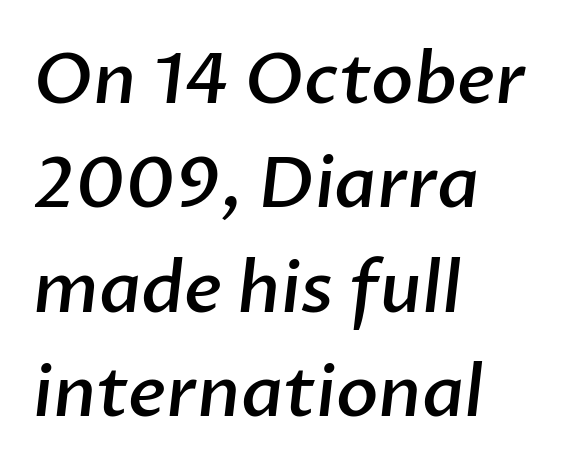
{"serif": "no", "bold": "semi", "weight": "semibold", "width": "normal", "stroke_contrast": "low", "x_height": "medium", "monospaced": "no", "underline": "no", "align": "left", "line_spacing": "normal", "line_spacing_ratio": 1.49, "letter_spacing": "normal", "letter_spacing_em": 0.0, "glyph_px": 70}
